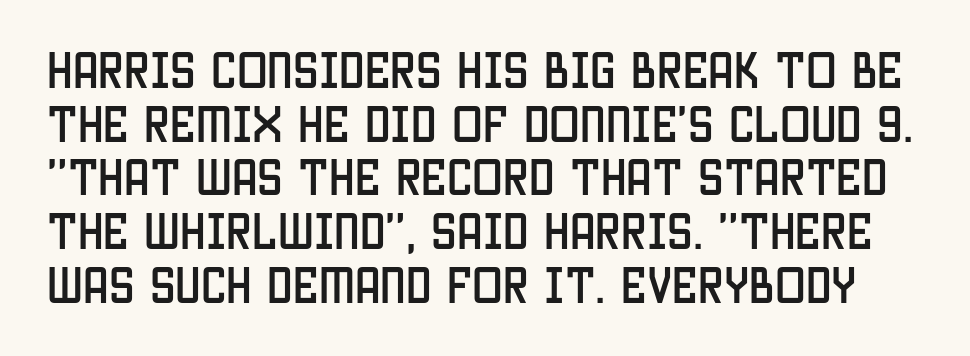
{"serif": "no", "italic": "no", "width": "condensed", "stroke_contrast": "low", "x_height": "large", "monospaced": "no", "underline": "no", "line_spacing": "normal", "line_spacing_ratio": 1.31, "letter_spacing": "normal", "letter_spacing_em": 0.0, "glyph_px": 41}
